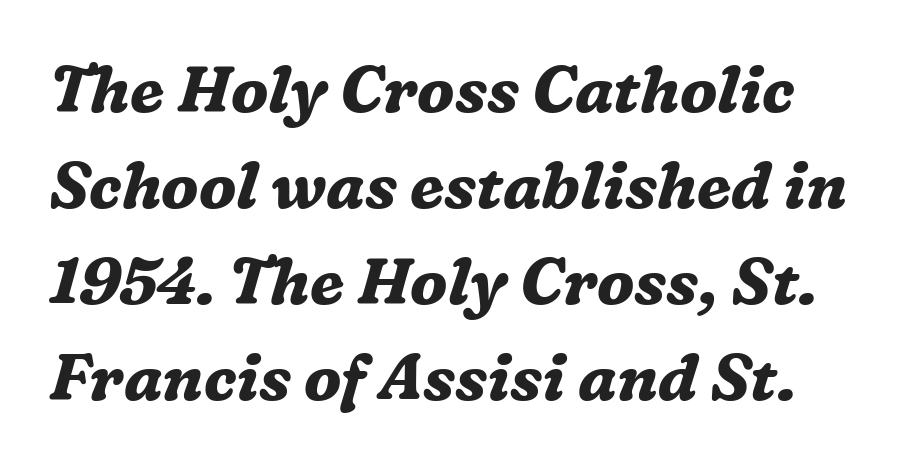
The image shows 64 px bold serif type, italic (leaning right); set normal line spacing (1.5x), normal letter spacing, not underlined; medium stroke contrast and a medium x-height.
